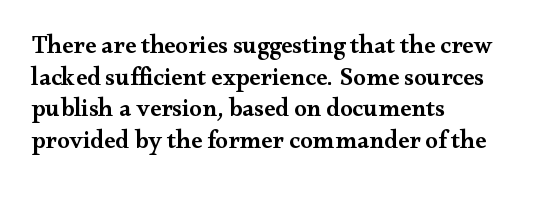
The image shows 25 px text type, upright; set left-aligned, normal line spacing (1.27x), normal letter spacing, not underlined.
